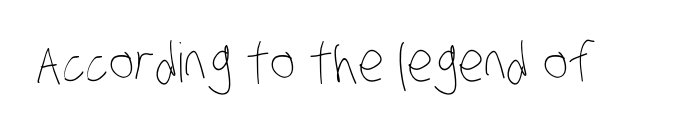
Q: Is the text bold? A: No.
Q: Is the text underlined? A: No.
Q: Is the spacing between letters normal or unusually wide? A: Normal.
Q: Width (condensed, normal, or wide)? A: Condensed.
Q: Stroke contrast? A: Low.
Q: x-height? A: Large.
Q: Monospaced? A: No.
